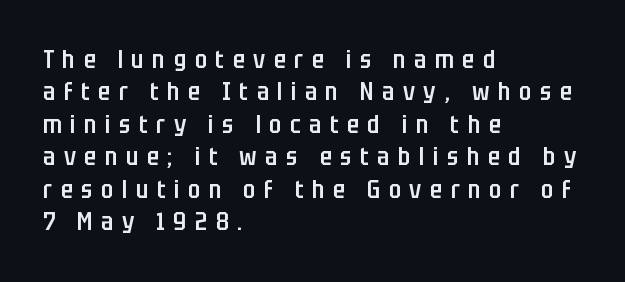
Q: Is the text bold? A: Semi-bold.
Q: Is the text italic (slanted)? A: No, it is upright.
Q: Is the text underlined? A: No.
Q: How is the paragraph aligned? A: Left-aligned.
Q: Is the spacing between letters normal or unusually wide? A: Unusually wide.
Q: Is the spacing between lines tight, normal or loose? A: Normal.
